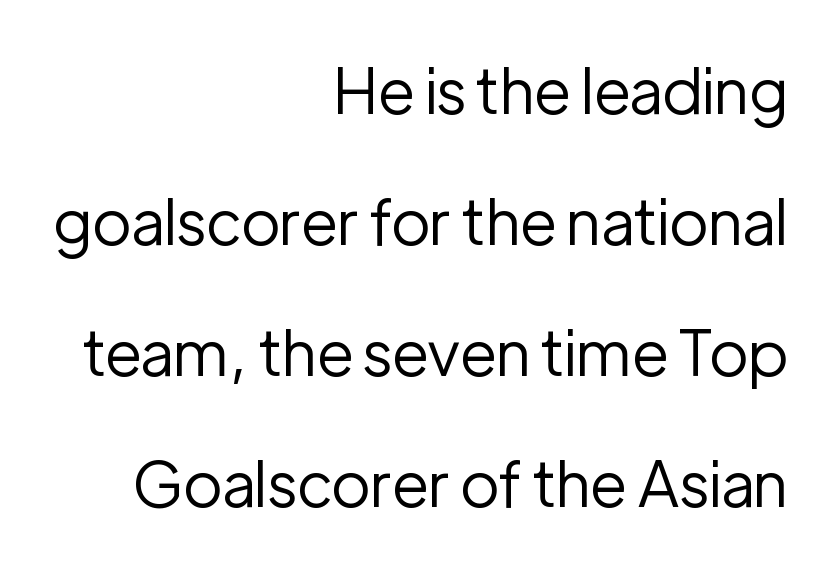
{"serif": "no", "italic": "no", "bold": "no", "weight": "regular", "width": "normal", "stroke_contrast": "low", "x_height": "medium", "monospaced": "no", "underline": "no", "align": "right", "line_spacing": "loose", "line_spacing_ratio": 2.08, "letter_spacing": "normal", "letter_spacing_em": 0.0, "glyph_px": 63}
